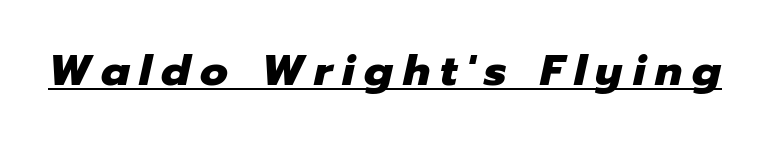
The glyphs are accompanied by a horizontal stroke just below them. Spacing verdict: proportional, widths tailored to each character. Look at the stroke-to-counter ratio: heavy, a bold. The passage shown leans; its letterforms are oblique.
